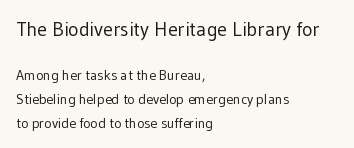
Letter spacing: default. Teacher's note: observe the even left margin — that is flush-left alignment. The font is comparable to plain body text, perhaps lighter. Italic: no, the glyphs are upright roman. The line-height multiplier appears to be the usual default.
